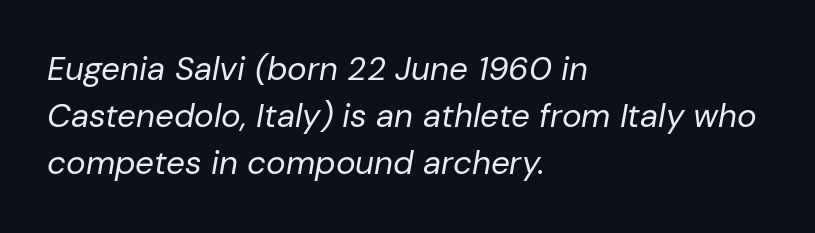
The image shows 33 px regular-weight type, italic (leaning right); set left-aligned, normal line spacing (1.43x), normal letter spacing, not underlined; low stroke contrast and a medium x-height.
